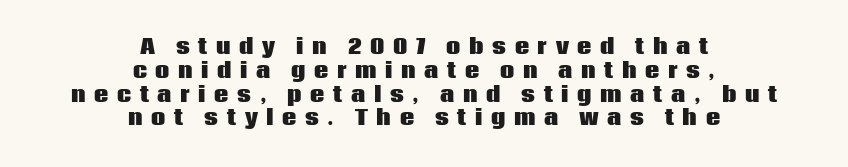
Q: Is the text bold? A: Yes.
Q: Is the text italic (slanted)? A: No, it is upright.
Q: Is the text underlined? A: No.
Q: How is the paragraph aligned? A: Centered.
Q: Is the spacing between letters normal or unusually wide? A: Unusually wide.
